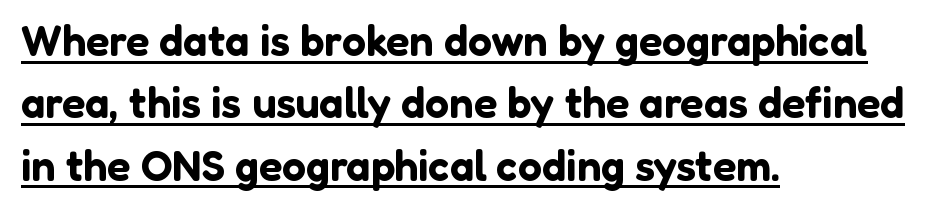
Q: Is the text italic (slanted)? A: No, it is upright.
Q: Is the typeface a serif or a sans-serif typeface? A: Sans-serif.
Q: Is the text underlined? A: Yes.
Q: How is the paragraph aligned? A: Left-aligned.
Q: Is the spacing between letters normal or unusually wide? A: Normal.
Q: Is the spacing between lines tight, normal or loose? A: Normal.
Q: Width (condensed, normal, or wide)? A: Normal.
Q: Stroke contrast? A: Low.
Q: x-height? A: Medium.
Q: Monospaced? A: No.
